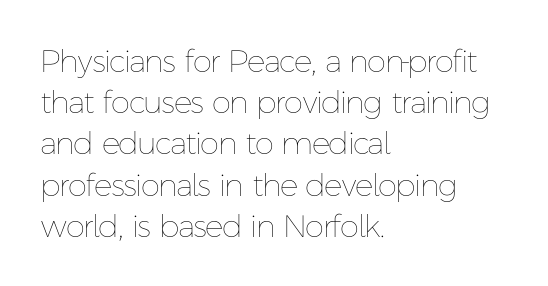
The image shows 31 px thin type, upright; set left-aligned, normal line spacing (1.33x), normal letter spacing, not underlined; low stroke contrast and a medium x-height.
